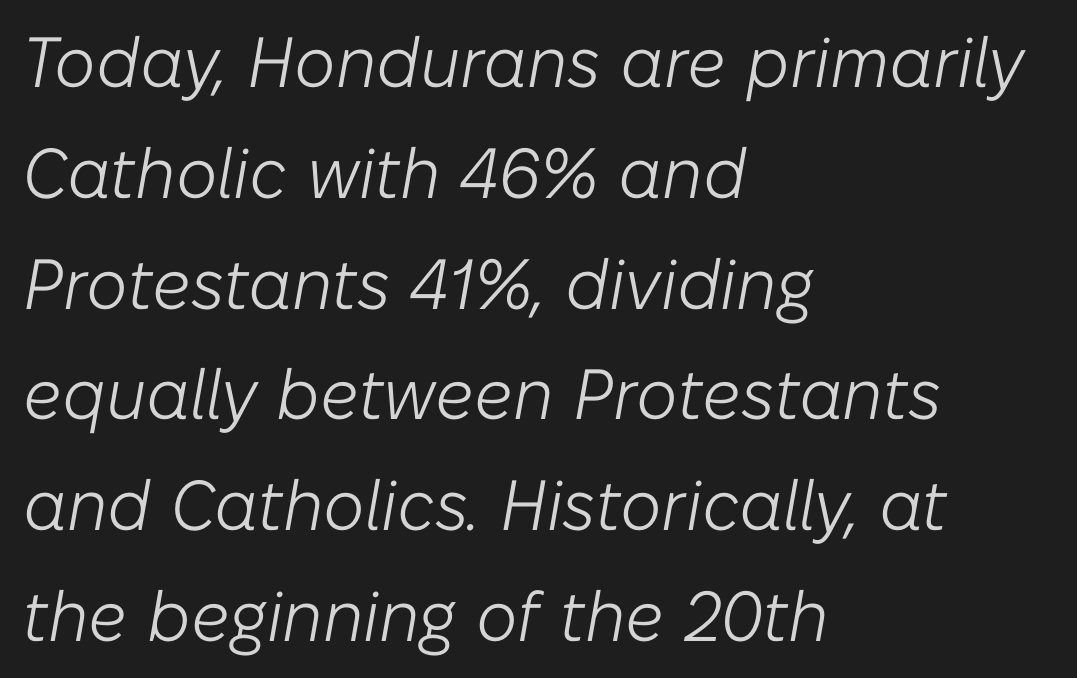
The image shows 71 px light type, italic (leaning right); set left-aligned, normal line spacing (1.56x), normal letter spacing, not underlined; low stroke contrast and a medium x-height.
